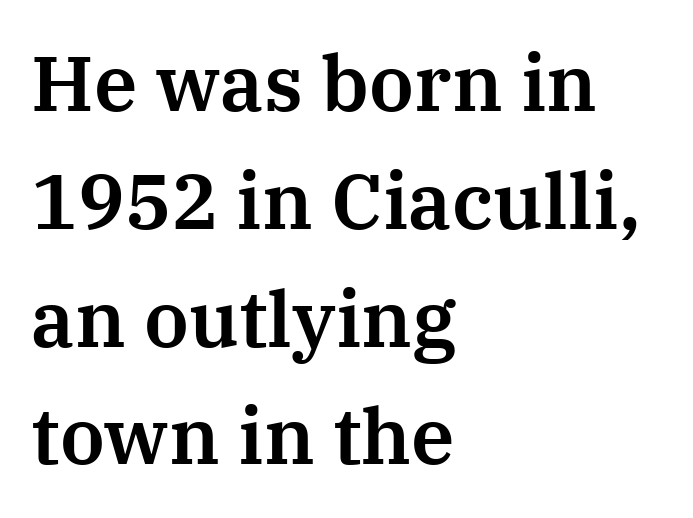
The image shows 78 px serif type, upright; set left-aligned, normal line spacing (1.51x), normal letter spacing, not underlined; medium stroke contrast and a medium x-height.
